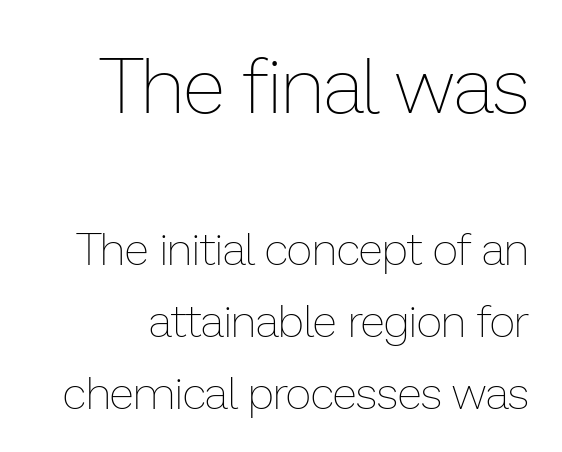
{"italic": "no", "bold": "no", "weight": "thin", "width": "normal", "stroke_contrast": "low", "x_height": "medium", "monospaced": "no", "underline": "no", "line_spacing": "normal", "line_spacing_ratio": 1.59, "letter_spacing": "normal", "letter_spacing_em": 0.0, "larger_block": "first", "size_ratio": 1.73, "glyph_px": 78}
